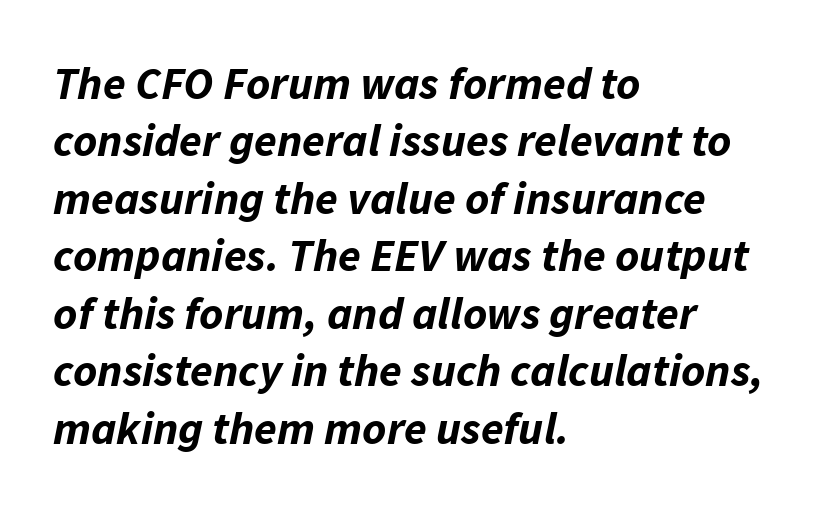
The image shows 46 px bold type, italic (leaning right); set left-aligned, normal line spacing (1.25x), normal letter spacing, not underlined; low stroke contrast and a medium x-height.
